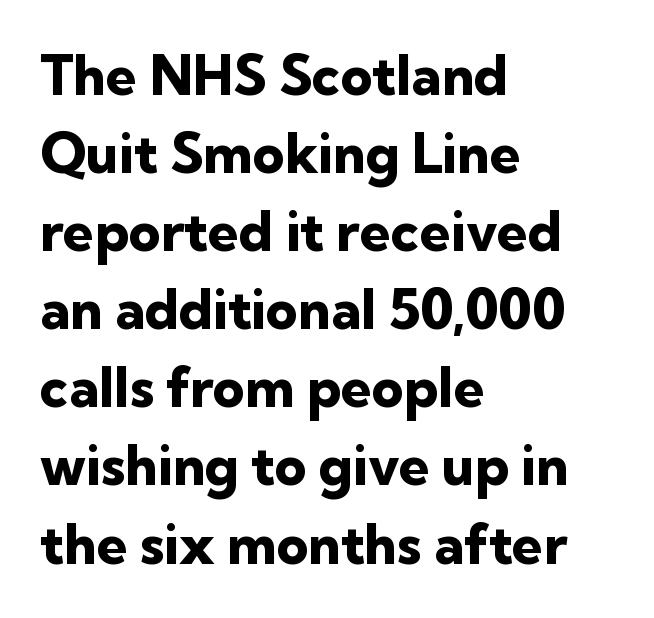
{"serif": "no", "italic": "no", "bold": "yes", "weight": "heavy", "width": "normal", "stroke_contrast": "low", "x_height": "medium", "monospaced": "no", "underline": "no", "align": "left", "line_spacing": "normal", "line_spacing_ratio": 1.42, "letter_spacing": "normal", "letter_spacing_em": 0.0, "glyph_px": 55}
